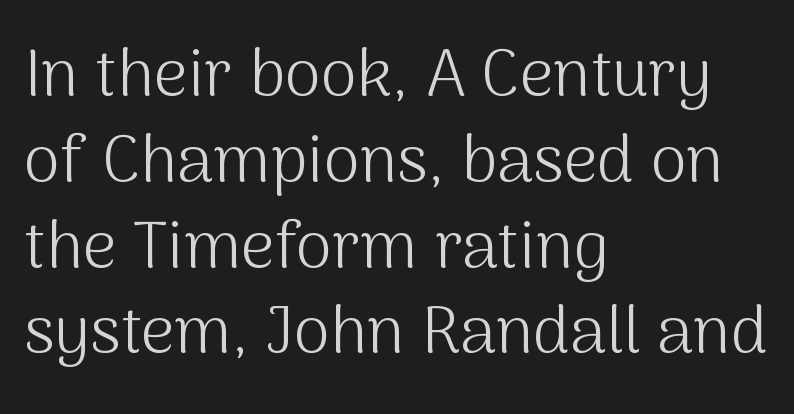
This is the regular roman posture of the typeface. Stems here are at most as thick as an everyday book face. Is the letter spacing exaggerated? No — it looks like the ordinary default. The characters display no serif detailing; their extremities are plain. Each letter keeps its own natural width here, so spacing adapts to shape. Is the block centered? No — it sits flush against the left margin.
